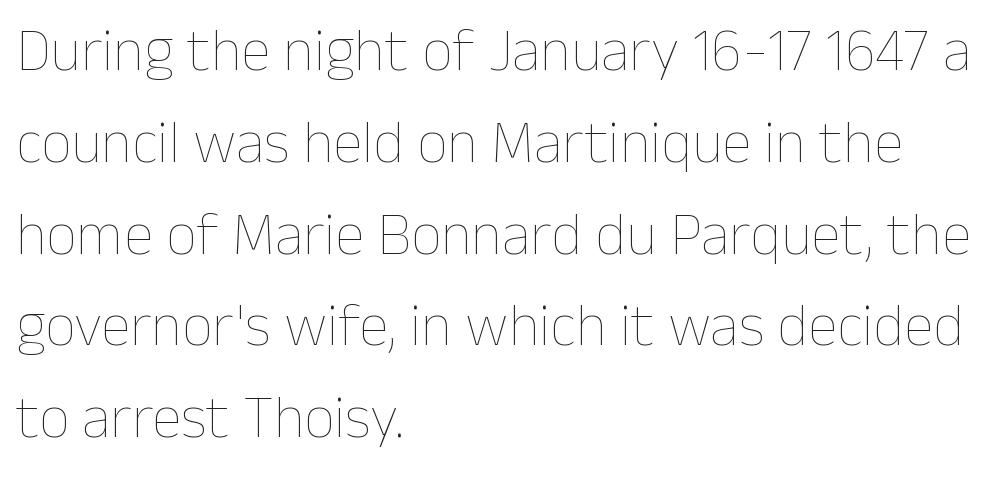
Notice how descenders clear the ascenders below comfortably — that's standard leading. The words here are not underlined. Spacing between characters is what you'd get straight out of the box. The lines are quadded left. The specimen reads as upright at a glance.
